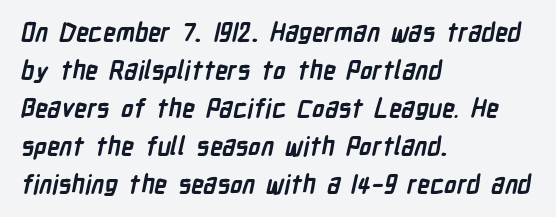
{"bold": "yes", "underline": "no", "align": "left", "line_spacing": "normal", "line_spacing_ratio": 1.52, "letter_spacing": "normal", "letter_spacing_em": 0.0, "glyph_px": 25}
